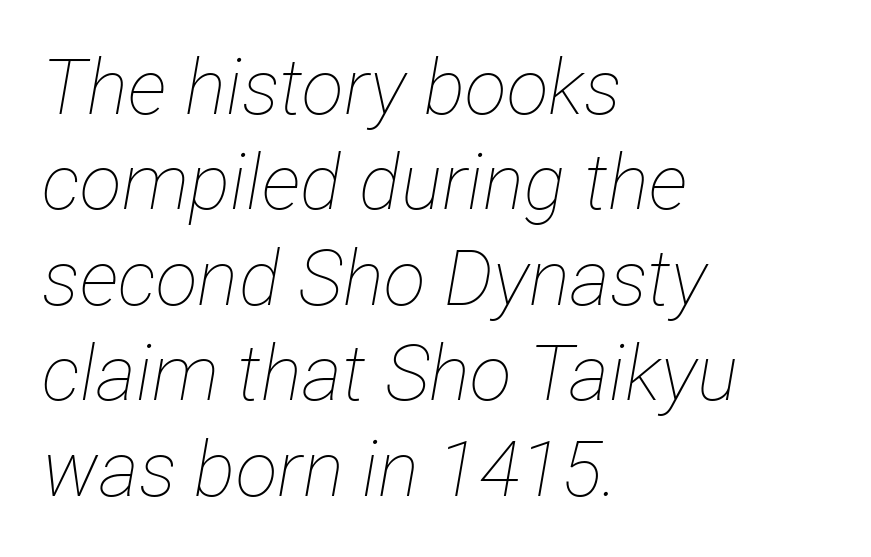
{"italic": "yes", "lean": "right", "slant_degrees": 12, "bold": "no", "weight": "thin", "width": "condensed", "stroke_contrast": "low", "x_height": "medium", "monospaced": "no", "underline": "no", "align": "left", "line_spacing_ratio": 1.24, "letter_spacing": "normal", "letter_spacing_em": 0.0, "glyph_px": 77}
